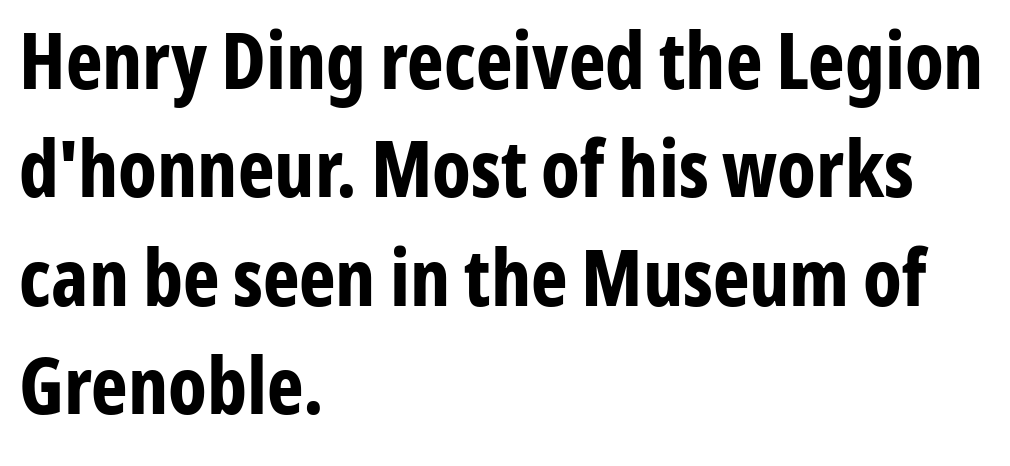
{"serif": "no", "italic": "no", "bold": "yes", "weight": "bold", "width": "condensed", "stroke_contrast": "low", "x_height": "medium", "monospaced": "no", "underline": "no", "align": "left", "line_spacing": "normal", "line_spacing_ratio": 1.39, "letter_spacing": "normal", "letter_spacing_em": 0.0, "glyph_px": 78}
